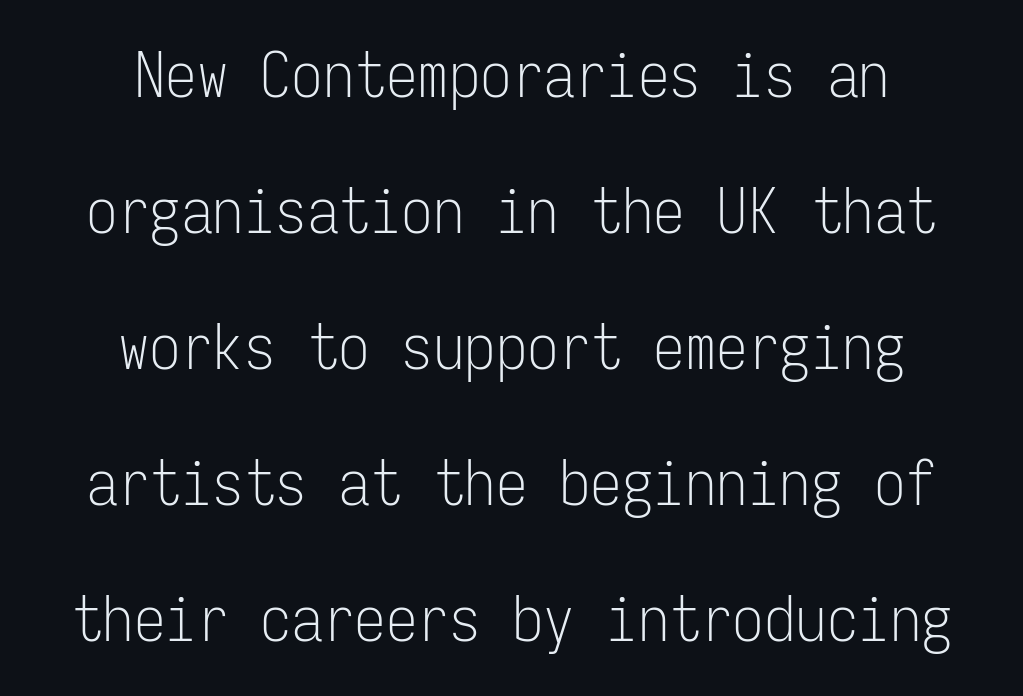
{"serif": "no", "italic": "no", "bold": "no", "weight": "light", "width": "condensed", "stroke_contrast": "low", "x_height": "medium", "monospaced": "yes", "underline": "no", "align": "center", "line_spacing": "loose", "line_spacing_ratio": 2.16, "letter_spacing": "normal", "letter_spacing_em": 0.0, "glyph_px": 63}
